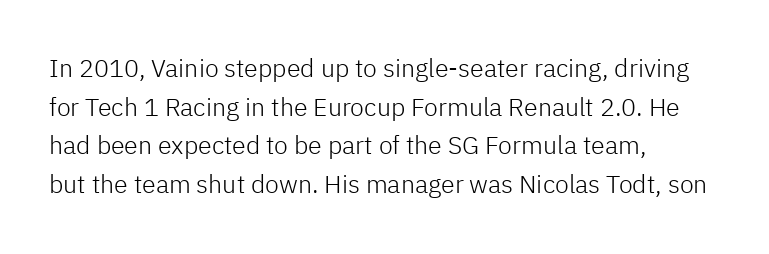
Q: Is the text bold? A: No.
Q: Is the text italic (slanted)? A: No, it is upright.
Q: Is the text underlined? A: No.
Q: How is the paragraph aligned? A: Left-aligned.
Q: Is the spacing between letters normal or unusually wide? A: Normal.
Q: Is the spacing between lines tight, normal or loose? A: Normal.
